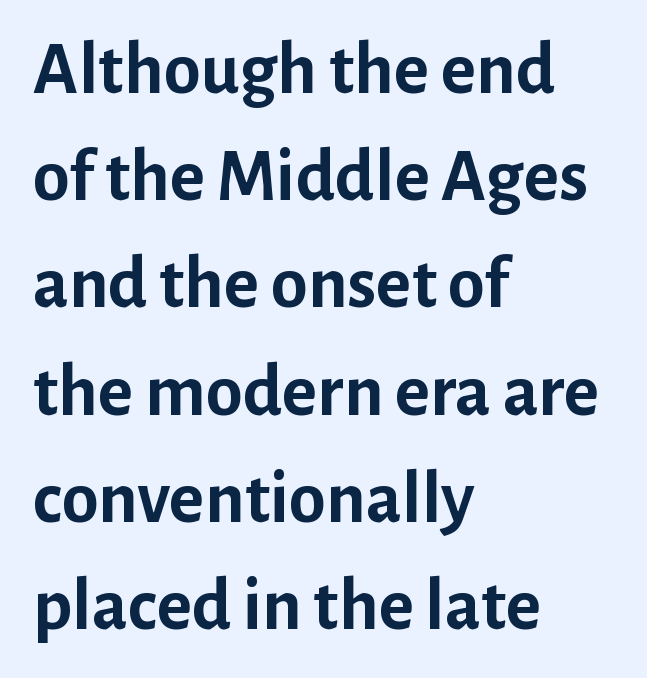
The image shows 75 px semibold sans-serif type, upright; set left-aligned, normal line spacing (1.43x), normal letter spacing, not underlined; low stroke contrast and a medium x-height.
